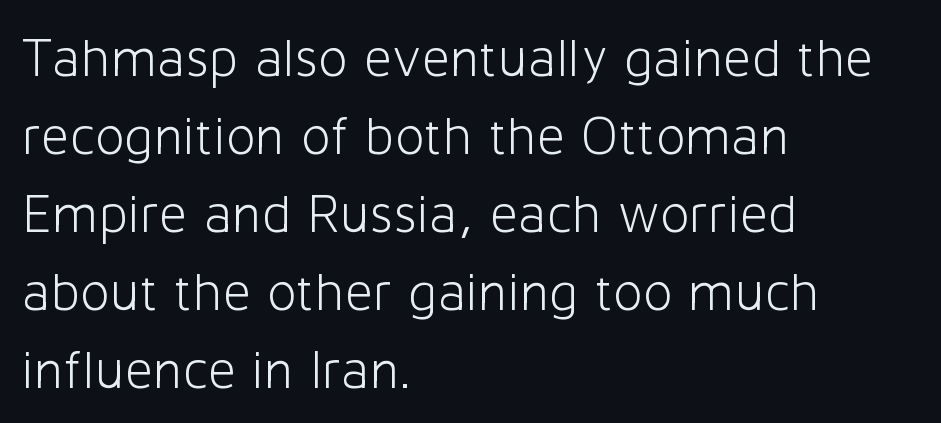
Q: Is the text bold? A: No.
Q: Is the text italic (slanted)? A: No, it is upright.
Q: Is the typeface a serif or a sans-serif typeface? A: Sans-serif.
Q: Is the text underlined? A: No.
Q: How is the paragraph aligned? A: Left-aligned.
Q: Is the spacing between letters normal or unusually wide? A: Normal.
Q: Is the spacing between lines tight, normal or loose? A: Normal.
Q: Width (condensed, normal, or wide)? A: Normal.
Q: Stroke contrast? A: Low.
Q: x-height? A: Medium.
Q: Monospaced? A: No.
